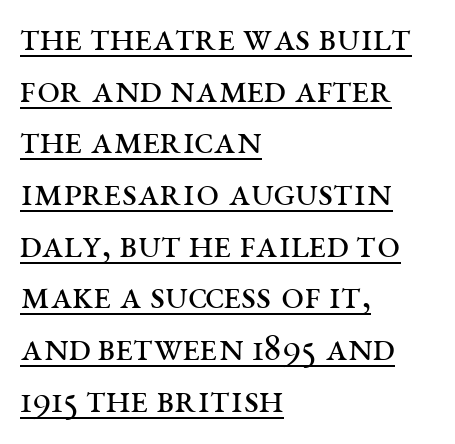
Nothing unusual about the tracking: characters are spaced as the font intends. Looks like regular typesetting: each glyph gets only the width it needs. Line beginnings align vertically; line endings do not. The designer left line spacing at the default.
